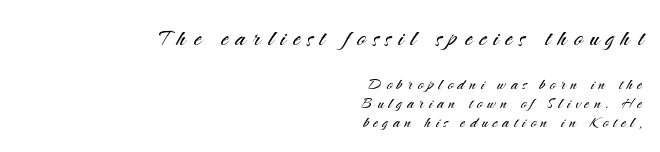
The image shows 30 px light sans-serif type; set right-aligned, tight line spacing (0.96x), unusually wide letter spacing (+0.24 em), not underlined; the first (top) block is 1.5x larger; medium stroke contrast and a small x-height.
